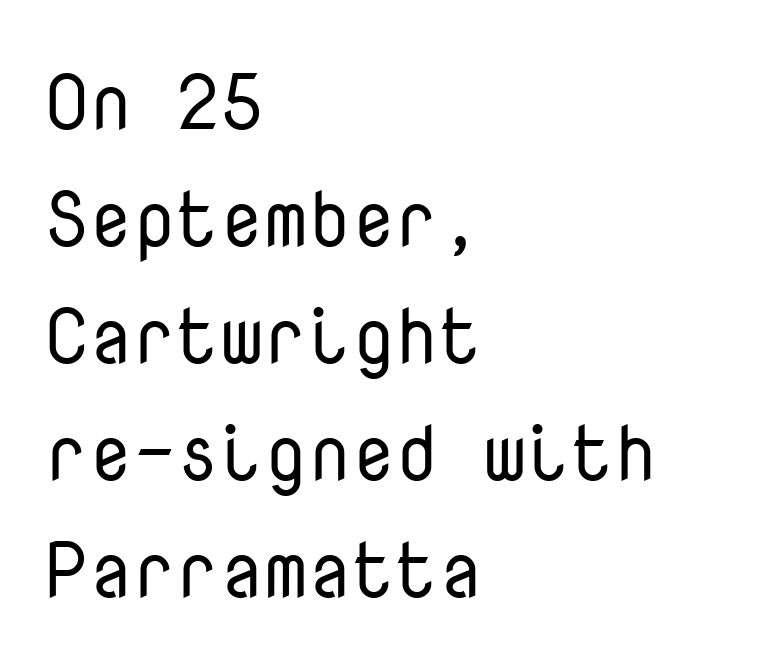
Q: Is the text bold? A: No.
Q: Is the text italic (slanted)? A: No, it is upright.
Q: Is the typeface a serif or a sans-serif typeface? A: Sans-serif.
Q: Is the text underlined? A: No.
Q: How is the paragraph aligned? A: Left-aligned.
Q: Is the spacing between letters normal or unusually wide? A: Normal.
Q: Is the spacing between lines tight, normal or loose? A: Normal.
Q: Width (condensed, normal, or wide)? A: Normal.
Q: Stroke contrast? A: Low.
Q: x-height? A: Medium.
Q: Monospaced? A: Yes.
